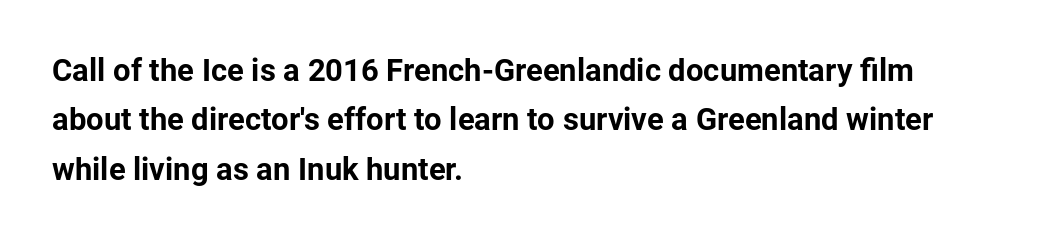
{"serif": "no", "italic": "no", "bold": "yes", "weight": "bold", "width": "normal", "stroke_contrast": "low", "x_height": "medium", "monospaced": "no", "underline": "no", "align": "left", "line_spacing": "normal", "line_spacing_ratio": 1.59, "letter_spacing": "normal", "letter_spacing_em": 0.0, "glyph_px": 31}
